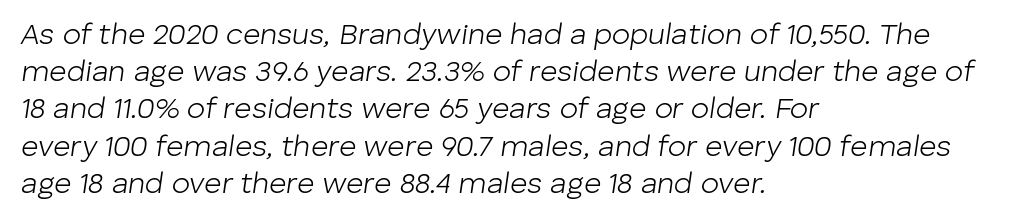
Q: Is the text bold? A: No.
Q: Is the text italic (slanted)? A: Yes, it leans right by about 8 degrees.
Q: Is the text underlined? A: No.
Q: How is the paragraph aligned? A: Left-aligned.
Q: Is the spacing between letters normal or unusually wide? A: Normal.
Q: Width (condensed, normal, or wide)? A: Normal.
Q: Stroke contrast? A: Low.
Q: x-height? A: Medium.
Q: Monospaced? A: No.
